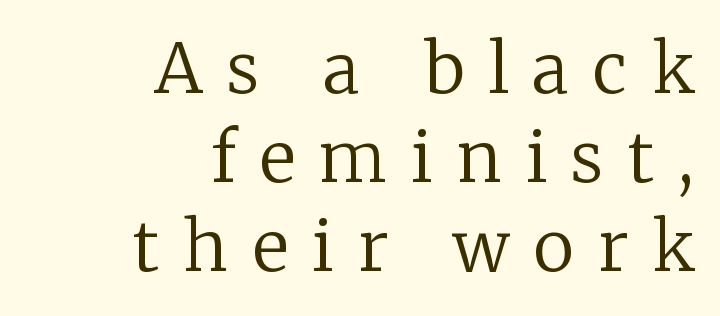
Q: Is the text bold? A: No.
Q: Is the text italic (slanted)? A: No, it is upright.
Q: Is the typeface a serif or a sans-serif typeface? A: Serif.
Q: Is the text underlined? A: No.
Q: How is the paragraph aligned? A: Right-aligned.
Q: Is the spacing between letters normal or unusually wide? A: Unusually wide.
Q: Is the spacing between lines tight, normal or loose? A: Normal.
Q: Width (condensed, normal, or wide)? A: Normal.
Q: Stroke contrast? A: Low.
Q: x-height? A: Medium.
Q: Monospaced? A: No.
